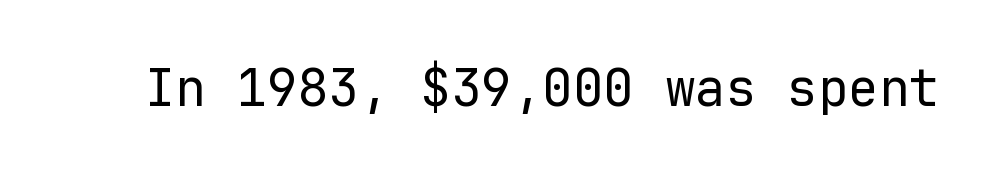
Q: Is the text bold? A: No.
Q: Is the text italic (slanted)? A: No, it is upright.
Q: Is the typeface a serif or a sans-serif typeface? A: Sans-serif.
Q: Is the text underlined? A: No.
Q: Is the spacing between letters normal or unusually wide? A: Normal.
Q: Width (condensed, normal, or wide)? A: Normal.
Q: Stroke contrast? A: Low.
Q: x-height? A: Medium.
Q: Monospaced? A: Yes.
